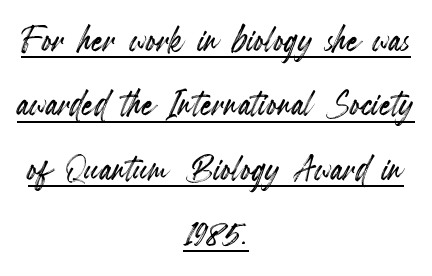
Quick note: interline space is typical. Underlined type. Do the characters align in a grid? No, the font is proportional. What stands out about the letter spacing? Nothing — it is the standard amount.
